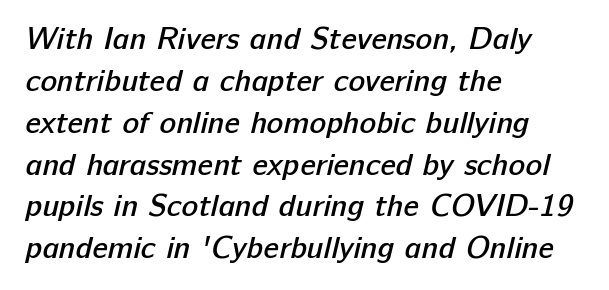
Q: Is the text bold? A: Semi-bold.
Q: Is the typeface a serif or a sans-serif typeface? A: Sans-serif.
Q: Is the text underlined? A: No.
Q: How is the paragraph aligned? A: Left-aligned.
Q: Is the spacing between letters normal or unusually wide? A: Normal.
Q: Is the spacing between lines tight, normal or loose? A: Normal.
Q: Width (condensed, normal, or wide)? A: Normal.
Q: Stroke contrast? A: Low.
Q: x-height? A: Medium.
Q: Monospaced? A: No.
